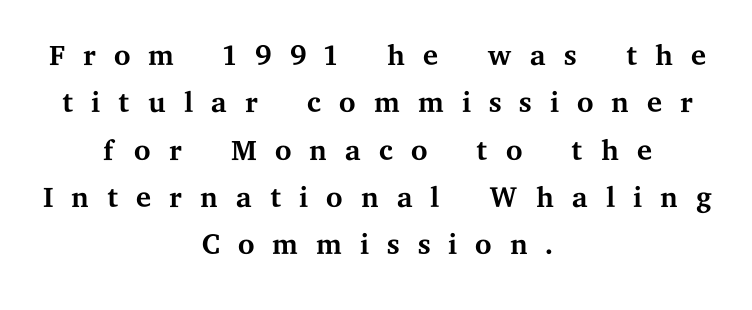
The image shows 43 px regular-weight, wide serif type, upright; set centered, tight line spacing (1.1x), unusually wide letter spacing (+0.39 em), not underlined; medium stroke contrast and a medium x-height.
